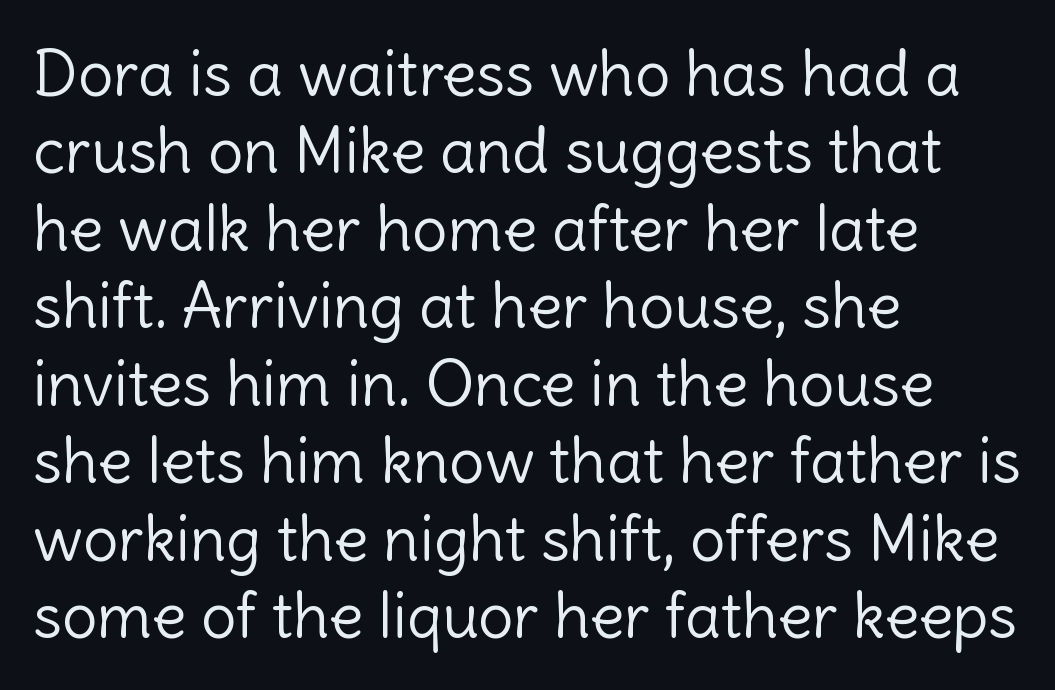
{"serif": "no", "italic": "no", "bold": "no", "weight": "light", "width": "normal", "x_height": "medium", "monospaced": "no", "underline": "no", "align": "left", "line_spacing_ratio": 1.23, "letter_spacing": "normal", "letter_spacing_em": 0.0, "glyph_px": 63}
